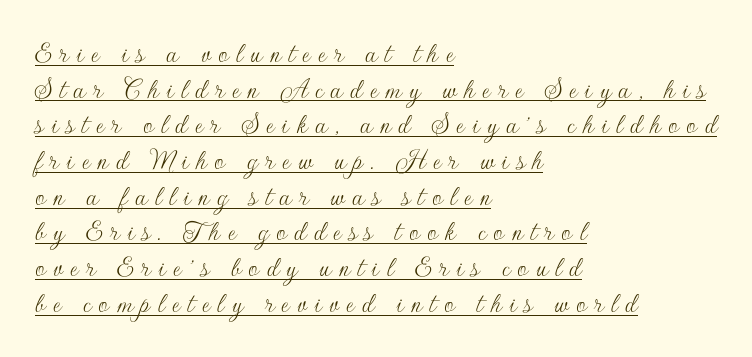
{"serif": "no", "bold": "no", "weight": "thin", "width": "normal", "stroke_contrast": "low", "x_height": "small", "monospaced": "no", "underline": "yes", "align": "left", "line_spacing_ratio": 1.19, "letter_spacing": "wide", "letter_spacing_em": 0.25, "glyph_px": 30}
